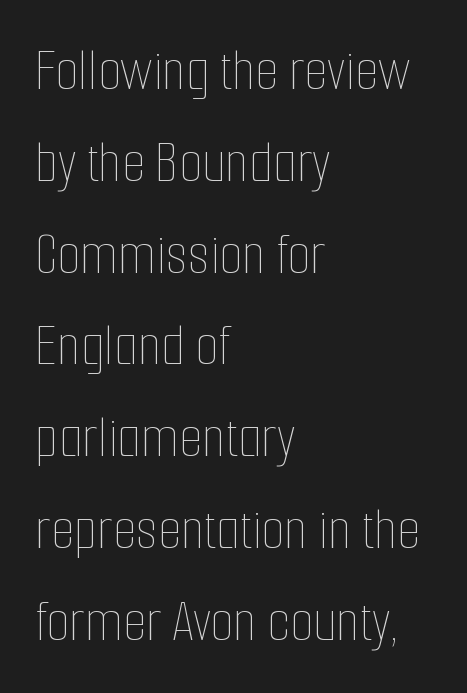
The image shows 60 px thin, condensed type, upright; set left-aligned, normal line spacing (1.53x), normal letter spacing, not underlined; low stroke contrast and a medium x-height.
